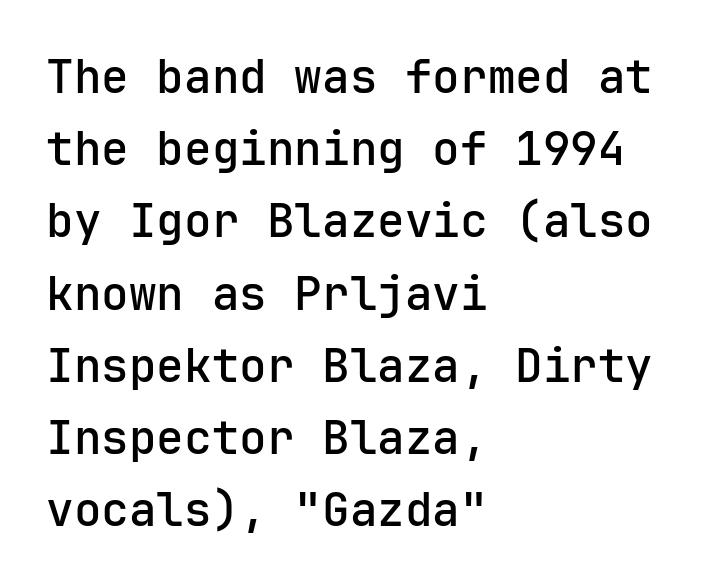
Q: Is the text italic (slanted)? A: No, it is upright.
Q: Is the typeface a serif or a sans-serif typeface? A: Sans-serif.
Q: Is the text underlined? A: No.
Q: How is the paragraph aligned? A: Left-aligned.
Q: Is the spacing between letters normal or unusually wide? A: Normal.
Q: Is the spacing between lines tight, normal or loose? A: Normal.
Q: Width (condensed, normal, or wide)? A: Normal.
Q: Stroke contrast? A: Low.
Q: x-height? A: Medium.
Q: Monospaced? A: Yes.
